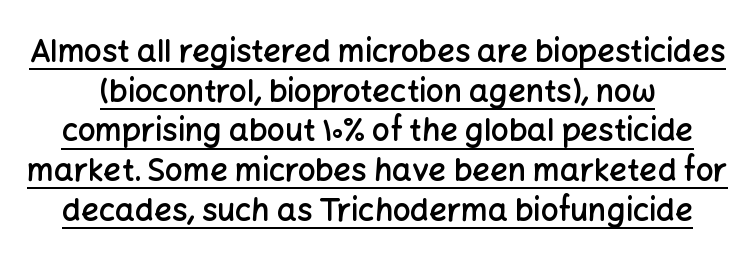
{"serif": "no", "italic": "no", "bold": "semi", "weight": "semibold", "width": "normal", "stroke_contrast": "low", "x_height": "medium", "monospaced": "no", "underline": "yes", "line_spacing": "normal", "line_spacing_ratio": 1.28, "letter_spacing": "normal", "letter_spacing_em": 0.0, "glyph_px": 31}
